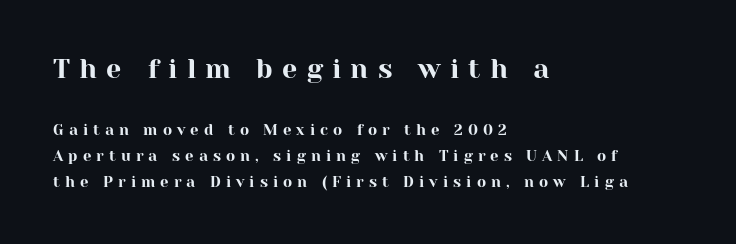
{"italic": "no", "underline": "no", "align": "left", "line_spacing_ratio": 1.72, "letter_spacing": "wide", "letter_spacing_em": 0.34, "larger_block": "first", "size_ratio": 1.8, "glyph_px": 27}
